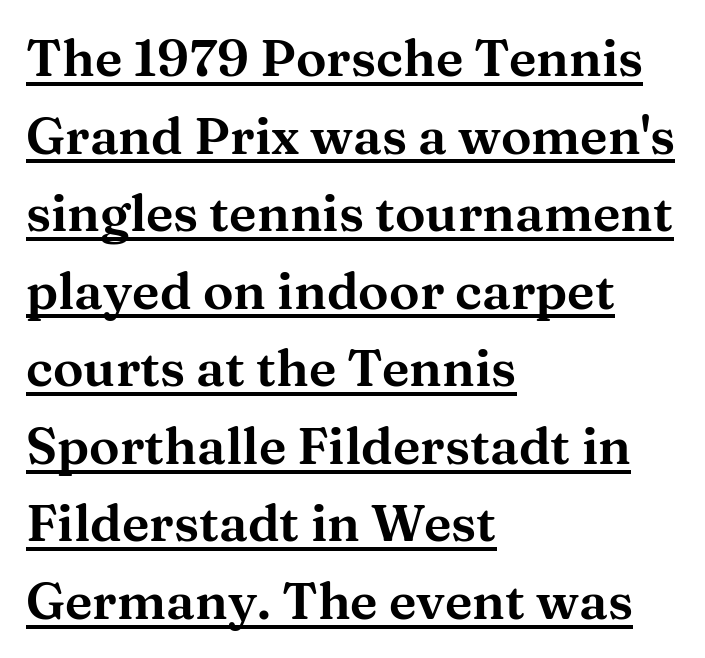
Here the designer chose a conventional face with non-uniform glyph widths. Serif or sans? Serif — the stroke terminals have little feet. Rendered with straight, roman letterforms. Left-aligned paragraph, ragged on the right. This sample uses plain, unmodified letter spacing.
